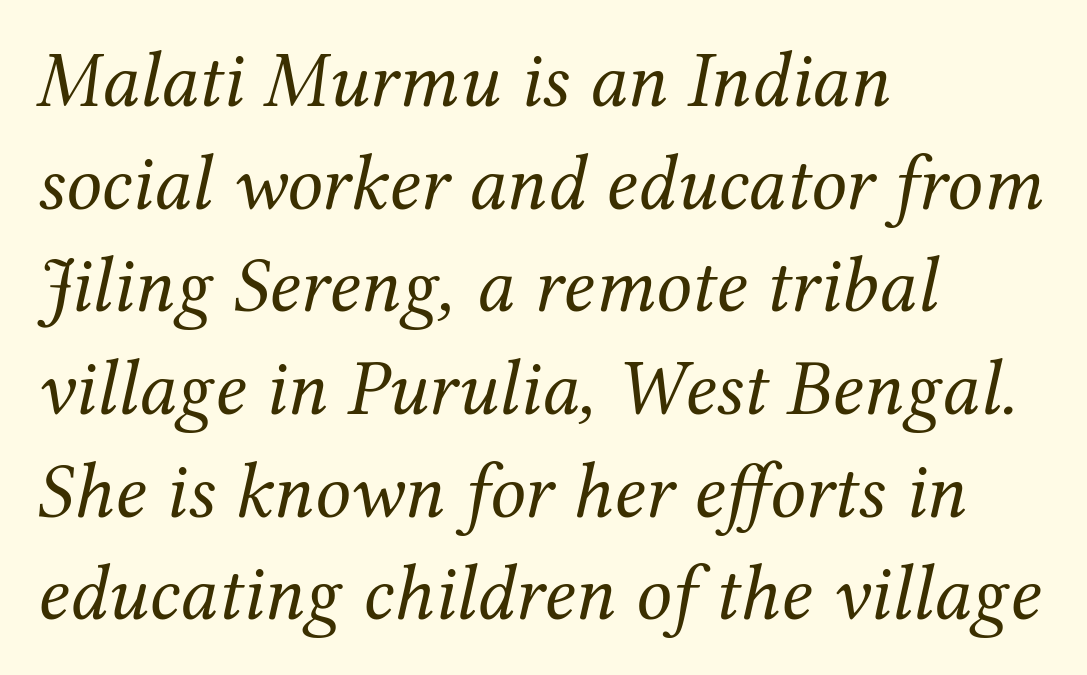
Q: Is the text bold? A: No.
Q: Is the text italic (slanted)? A: Yes, it leans right by about 12 degrees.
Q: Is the typeface a serif or a sans-serif typeface? A: Serif.
Q: Is the text underlined? A: No.
Q: How is the paragraph aligned? A: Left-aligned.
Q: Is the spacing between letters normal or unusually wide? A: Normal.
Q: Is the spacing between lines tight, normal or loose? A: Normal.
Q: Width (condensed, normal, or wide)? A: Normal.
Q: Stroke contrast? A: Medium.
Q: x-height? A: Medium.
Q: Monospaced? A: No.
